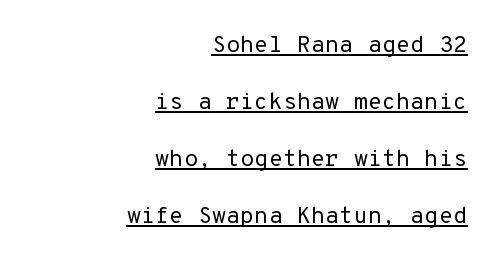
{"italic": "no", "bold": "no", "underline": "yes", "align": "right", "line_spacing": "loose", "line_spacing_ratio": 2.48, "letter_spacing": "normal", "letter_spacing_em": 0.0, "glyph_px": 23}
